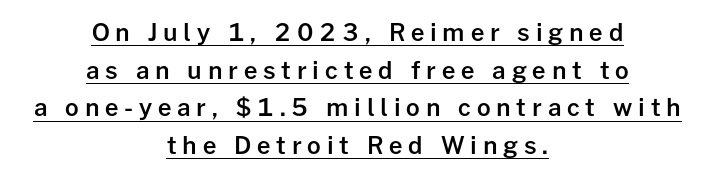
Tracking here is generous; glyphs stand well apart from one another. Stems and bowls a touch heavier than normal — semibold. This sample is center-justified, so both line endings float freely. The designer left line spacing at the default. Has an underline been added? It has. Italic: no, the glyphs are upright roman.
